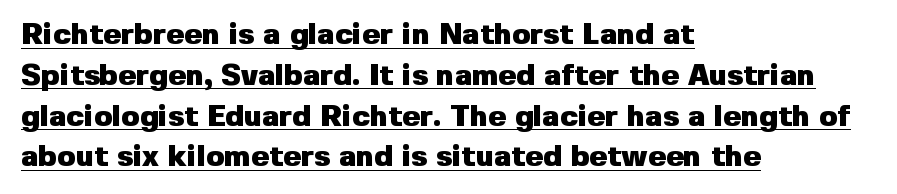
Q: Is the text bold? A: Yes.
Q: Is the text italic (slanted)? A: No, it is upright.
Q: Is the typeface a serif or a sans-serif typeface? A: Sans-serif.
Q: Is the text underlined? A: Yes.
Q: How is the paragraph aligned? A: Left-aligned.
Q: Is the spacing between letters normal or unusually wide? A: Normal.
Q: Is the spacing between lines tight, normal or loose? A: Normal.
Q: Width (condensed, normal, or wide)? A: Normal.
Q: Stroke contrast? A: Low.
Q: x-height? A: Medium.
Q: Monospaced? A: No.
